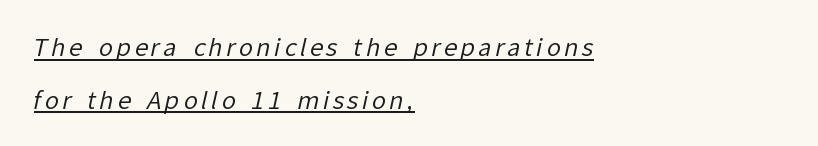
How would I describe the line gaps? Wide and relaxed. Reading down the block, your eye returns to a fixed left position each line. This is underlined copy, the kind a proofreader might mark for attention. The weight tops out at a normal text grade.
